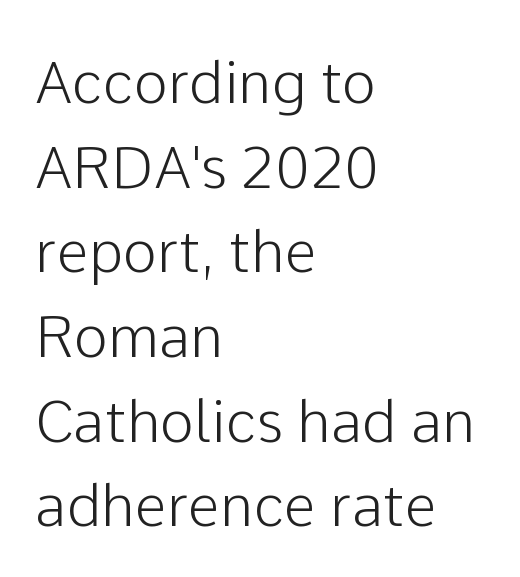
All the whitespace from short lines collects on the right. Is there much room between lines? A standard amount, neither cramped nor airy. The passage shown is typed in a proportional face where columns would drift. The space beneath each line is pristine and unruled.
